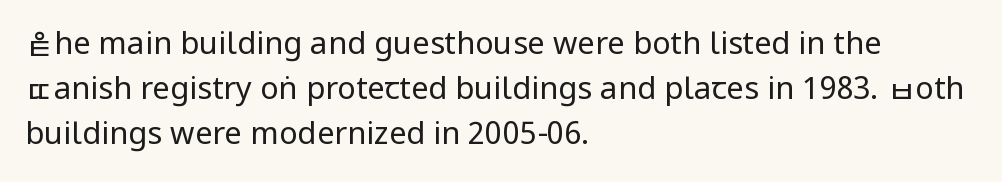
Rows of type keep a routine distance in the vertical direction. Each word holds together tightly as a unit, with standard inter-letter gaps. Plain, unruled lines of type. The weight would be labelled regular, book, light, or lighter still.
